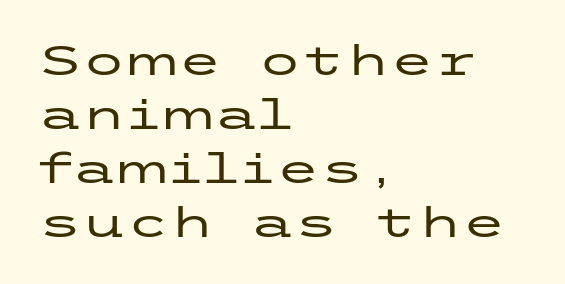
Does the leading feel generous? No, just average. Teacher's note: observe the even left margin — that is flush-left alignment. Anything drawn beneath the words? Only blank space. The gaps between neighbouring characters are ordinary and unremarkable.
